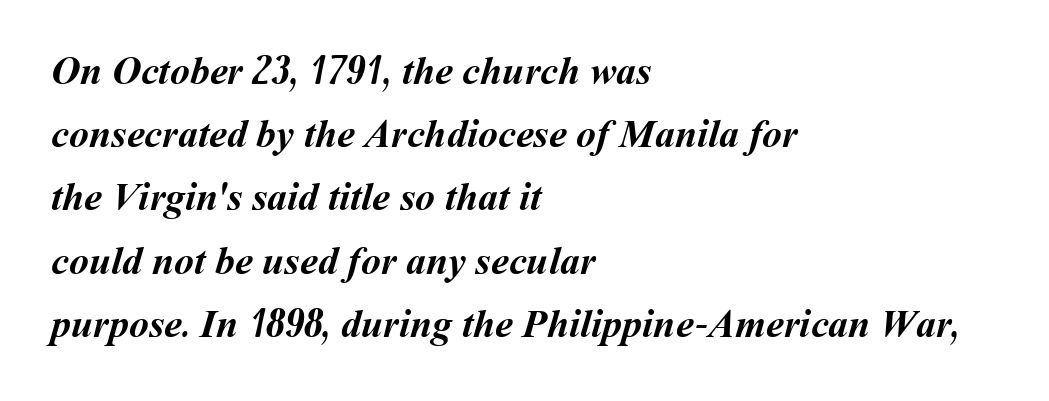
Honestly, the row spacing looks completely unremarkable. Here the designer chose a conventional face with non-uniform glyph widths. Nothing unusual about the tracking: characters are spaced as the font intends. Caption: multi-line text, flush left, ragged right.
